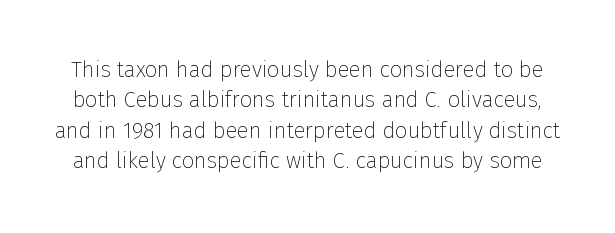
Q: Is the text bold? A: No.
Q: Is the text italic (slanted)? A: No, it is upright.
Q: Is the text underlined? A: No.
Q: Is the spacing between letters normal or unusually wide? A: Normal.
Q: Is the spacing between lines tight, normal or loose? A: Normal.
